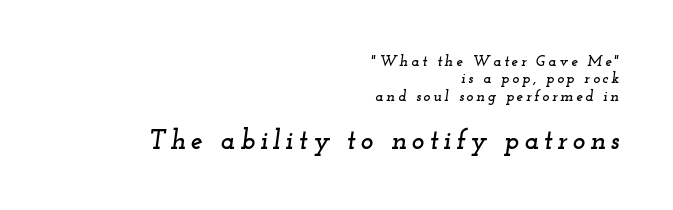
Teacher's note: observe the even right margin — that is flush-right alignment. Beneath every word, the page is bare. In this sample the second text group is rendered at the bigger scale. These lines were composed using italics.
